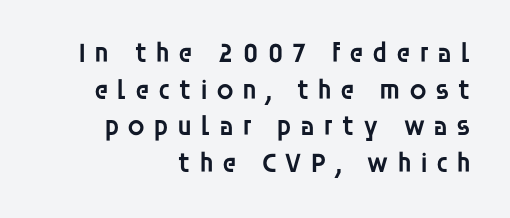
{"serif": "no", "italic": "no", "bold": "semi", "weight": "semibold", "width": "normal", "stroke_contrast": "low", "x_height": "large", "monospaced": "no", "underline": "no", "align": "right", "line_spacing": "normal", "line_spacing_ratio": 1.31, "letter_spacing": "wide", "letter_spacing_em": 0.28, "glyph_px": 28}
